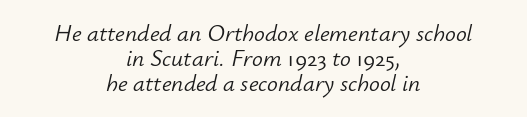
Q: Is the text bold? A: No.
Q: Is the text italic (slanted)? A: Yes, it leans right by about 12 degrees.
Q: Is the text underlined? A: No.
Q: How is the paragraph aligned? A: Centered.
Q: Is the spacing between letters normal or unusually wide? A: Normal.
Q: Is the spacing between lines tight, normal or loose? A: Tight.
